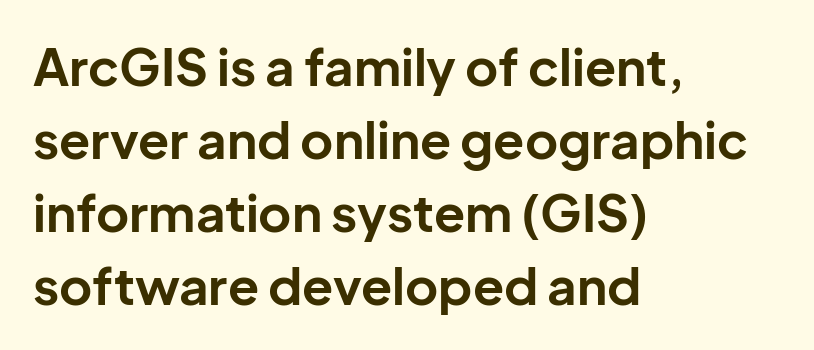
{"serif": "no", "italic": "no", "bold": "yes", "weight": "bold", "width": "normal", "stroke_contrast": "low", "x_height": "medium", "monospaced": "no", "underline": "no", "align": "left", "line_spacing": "normal", "line_spacing_ratio": 1.43, "letter_spacing": "normal", "letter_spacing_em": 0.0, "glyph_px": 51}
